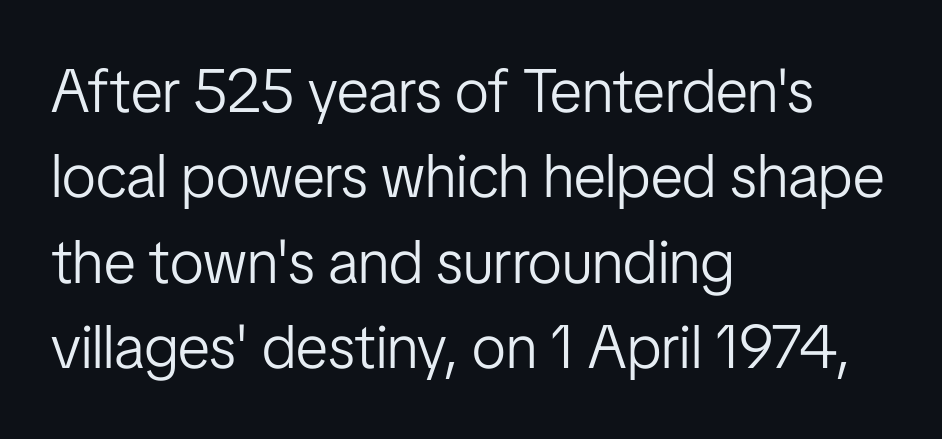
Q: Is the text bold? A: No.
Q: Is the text italic (slanted)? A: No, it is upright.
Q: Is the typeface a serif or a sans-serif typeface? A: Sans-serif.
Q: Is the text underlined? A: No.
Q: How is the paragraph aligned? A: Left-aligned.
Q: Is the spacing between letters normal or unusually wide? A: Normal.
Q: Is the spacing between lines tight, normal or loose? A: Normal.
Q: Width (condensed, normal, or wide)? A: Condensed.
Q: Stroke contrast? A: Low.
Q: x-height? A: Medium.
Q: Monospaced? A: No.
